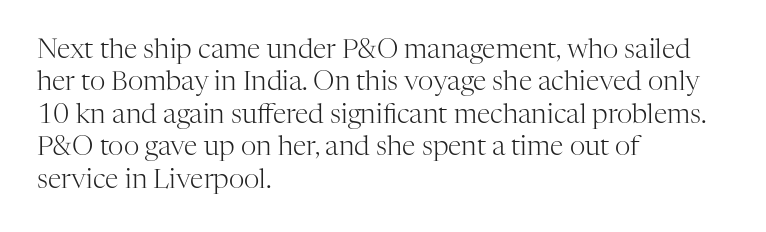
The font is comparable to plain body text, perhaps lighter. Line starts are locked; line ends wander. Nothing unusual about the tracking: characters are spaced as the font intends. The type sits square on the baseline with zero lean. Rule under the text: the space is simply empty.
